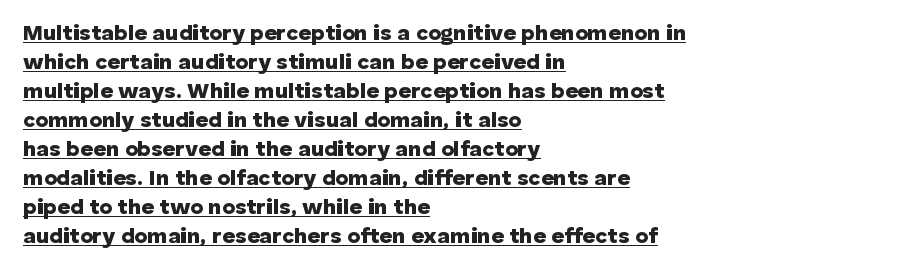
In terms of letterspacing, this is plain default setting. Regarding leading, the lines here are spaced in the standard way. These lines stack with their left ends in a neat column. Every character sits straight up, as roman type does. Has an underline been added? It has. On the weight axis this lands at bold, roughly 700.
